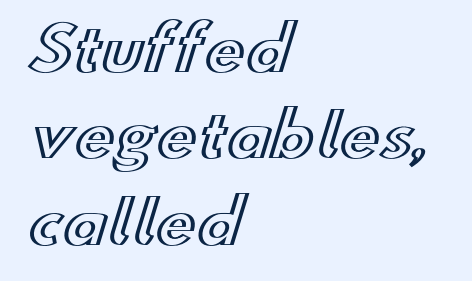
{"width": "wide", "x_height": "small", "monospaced": "no", "underline": "no", "align": "left", "line_spacing": "normal", "line_spacing_ratio": 1.44, "letter_spacing": "normal", "letter_spacing_em": 0.0, "glyph_px": 60}
